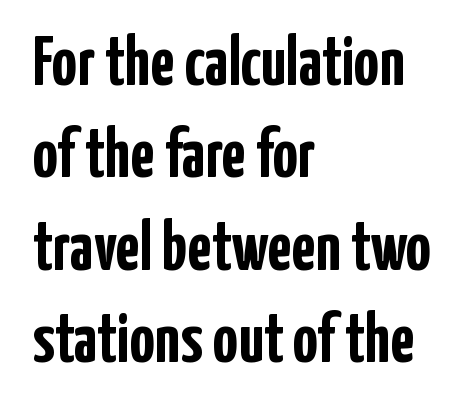
{"serif": "no", "italic": "no", "bold": "yes", "weight": "semibold", "width": "condensed", "stroke_contrast": "low", "x_height": "medium", "monospaced": "no", "underline": "no", "align": "left", "line_spacing": "normal", "line_spacing_ratio": 1.32, "letter_spacing": "normal", "letter_spacing_em": 0.0, "glyph_px": 70}
